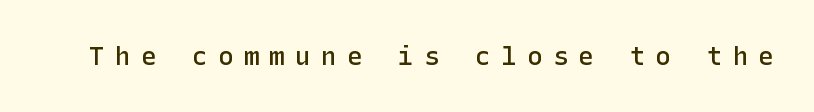
Q: Is the text bold? A: Semi-bold.
Q: Is the text italic (slanted)? A: No, it is upright.
Q: Is the text underlined? A: No.
Q: Is the spacing between letters normal or unusually wide? A: Unusually wide.
